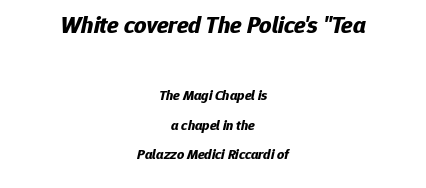
Q: Is the text bold? A: Yes.
Q: Is the text italic (slanted)? A: Yes, it leans right by about 12 degrees.
Q: Is the text underlined? A: No.
Q: How is the paragraph aligned? A: Centered.
Q: Is the spacing between letters normal or unusually wide? A: Normal.
Q: Is the spacing between lines tight, normal or loose? A: Loose.
Q: Which block of text is set in a larger size, the first (top) or the second (bottom)? A: The first (top) one.
